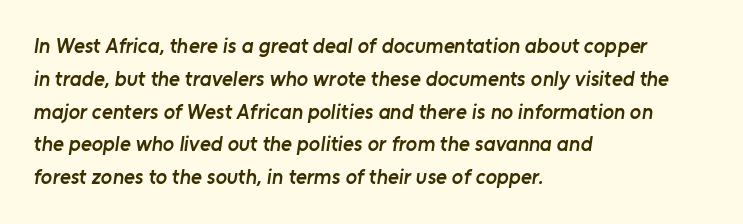
Q: Is the text bold? A: Semi-bold.
Q: Is the text underlined? A: No.
Q: How is the paragraph aligned? A: Left-aligned.
Q: Is the spacing between letters normal or unusually wide? A: Normal.
Q: Is the spacing between lines tight, normal or loose? A: Normal.
